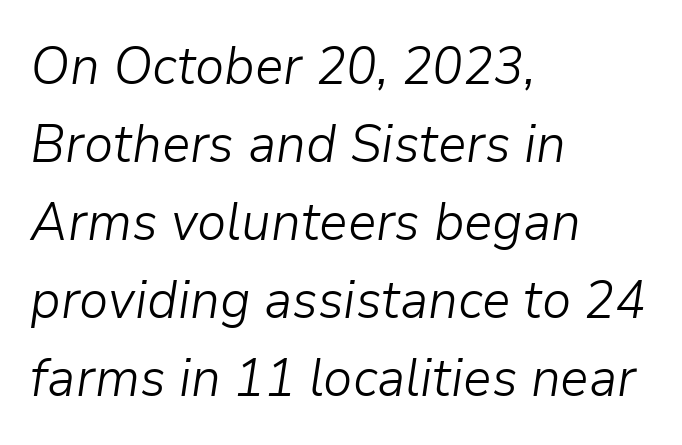
You could call the tracking neutral — neither tight nor loose. Compared with ordinary roman type, these characters are visibly tilted. The lines are quadded left. Is this a heavy cut? Hardly; it is regular or lighter. Type without underlining.
